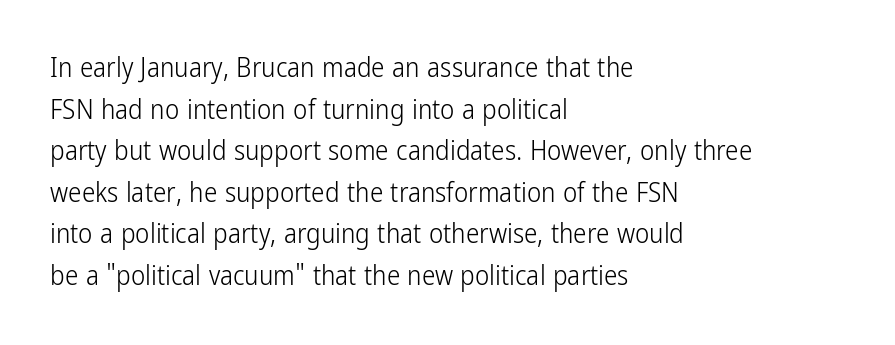
The image shows 27 px text type, upright; set left-aligned, normal line spacing (1.54x), normal letter spacing, not underlined.
